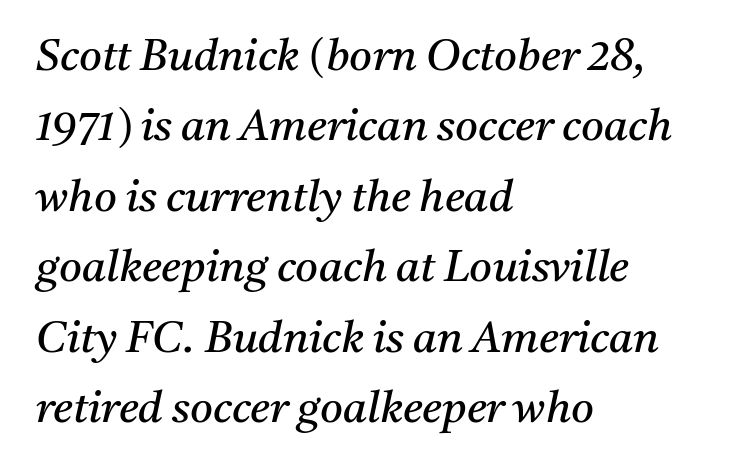
The image shows 44 px regular-weight serif type, italic (leaning right); set left-aligned, normal line spacing (1.6x), normal letter spacing, not underlined; medium stroke contrast and a medium x-height.
